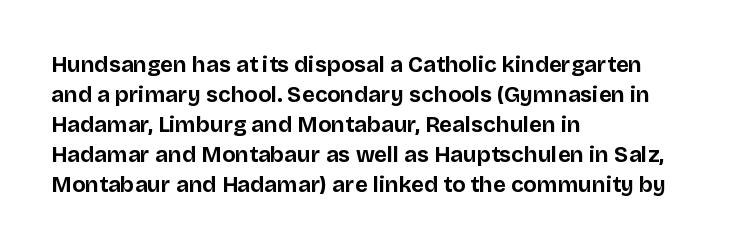
{"italic": "no", "bold": "yes", "underline": "no", "align": "left", "line_spacing": "normal", "line_spacing_ratio": 1.36, "letter_spacing": "normal", "letter_spacing_em": 0.0, "glyph_px": 22}
